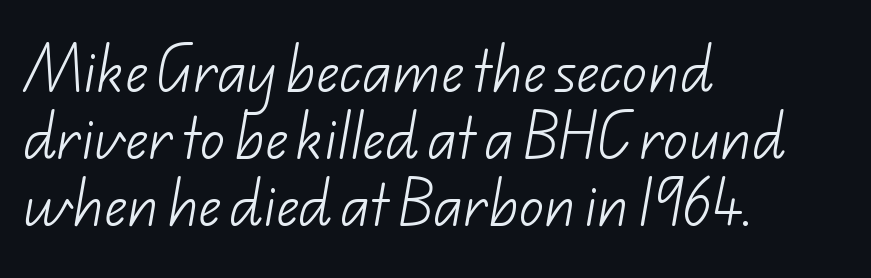
{"serif": "no", "bold": "no", "weight": "light", "width": "normal", "stroke_contrast": "low", "x_height": "small", "monospaced": "no", "underline": "no", "align": "left", "line_spacing": "normal", "line_spacing_ratio": 1.34, "letter_spacing": "normal", "letter_spacing_em": 0.0, "glyph_px": 50}
